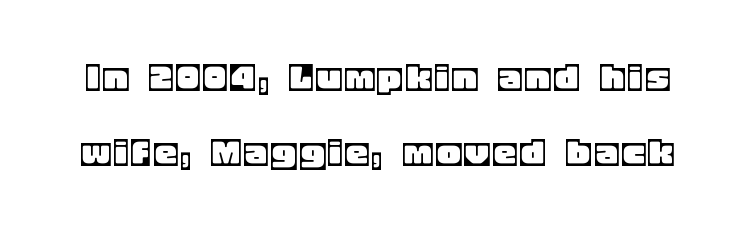
Q: Is the text italic (slanted)? A: No, it is upright.
Q: Is the text underlined? A: No.
Q: Is the spacing between lines tight, normal or loose? A: Normal.
Q: Width (condensed, normal, or wide)? A: Normal.
Q: x-height? A: Large.
Q: Monospaced? A: No.
